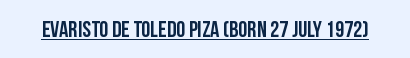
The image shows 23 px text type, upright; set normal letter spacing, underlined.
